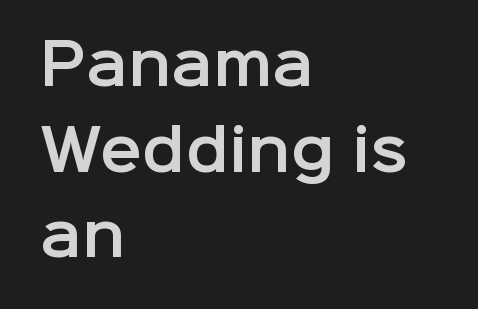
The image shows 56 px sans-serif type, upright; set left-aligned, normal line spacing (1.53x), normal letter spacing, not underlined; low stroke contrast and a medium x-height.
